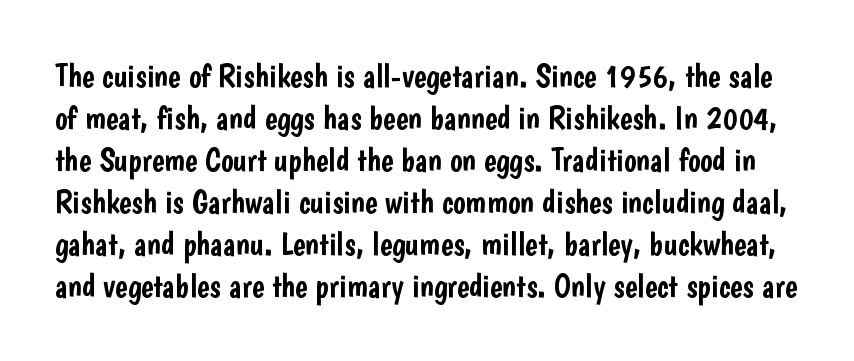
Q: Is the text italic (slanted)? A: No, it is upright.
Q: Is the typeface a serif or a sans-serif typeface? A: Sans-serif.
Q: Is the text underlined? A: No.
Q: Is the spacing between letters normal or unusually wide? A: Normal.
Q: Is the spacing between lines tight, normal or loose? A: Normal.
Q: Width (condensed, normal, or wide)? A: Condensed.
Q: Stroke contrast? A: Low.
Q: x-height? A: Medium.
Q: Monospaced? A: No.
